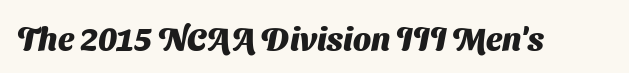
Q: Is the text bold? A: Yes.
Q: Is the typeface a serif or a sans-serif typeface? A: Sans-serif.
Q: Is the text underlined? A: No.
Q: Is the spacing between letters normal or unusually wide? A: Normal.
Q: Width (condensed, normal, or wide)? A: Normal.
Q: Stroke contrast? A: Medium.
Q: x-height? A: Medium.
Q: Monospaced? A: No.
